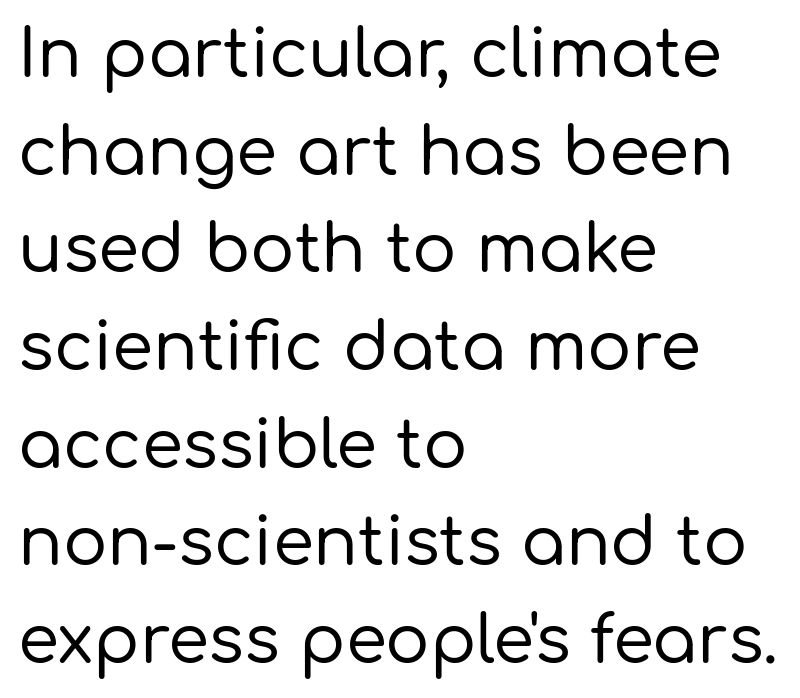
This is the regular roman posture of the typeface. Regarding serifs, this sample does without them. Honestly, there is no underline to notice here at all. Glyph-to-glyph distance matches everyday printed text. A typesetter would call this leading conventional body-copy spacing. If you drew a ruler down the left edge, every line would touch it.
